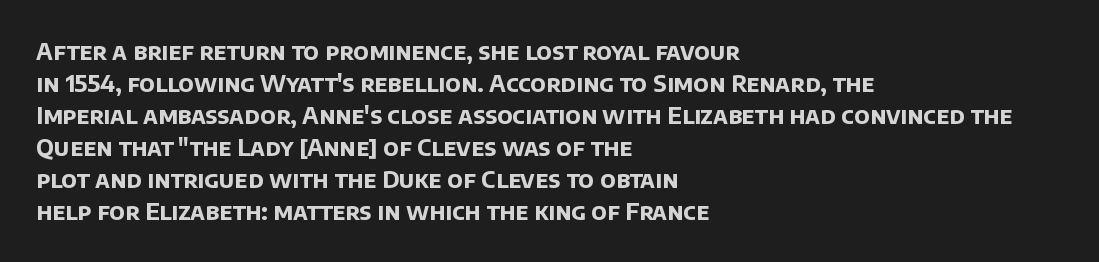
The image shows 23 px bold type; set left-aligned, normal line spacing (1.39x), normal letter spacing, not underlined.
